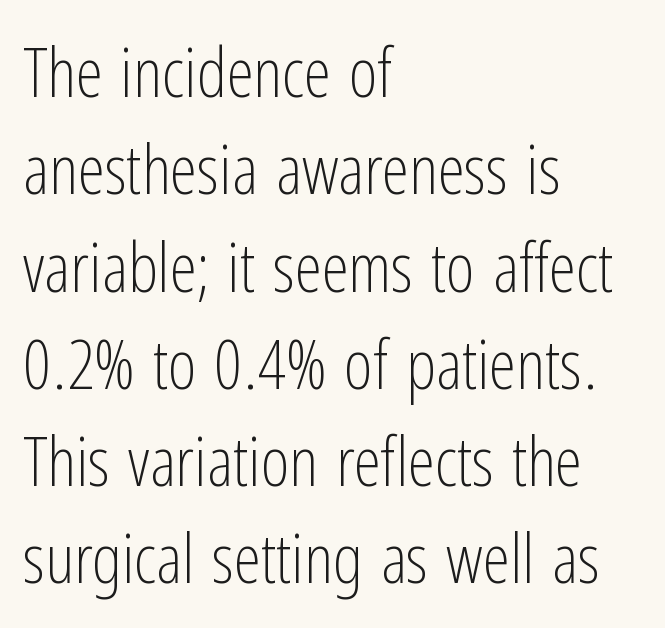
{"serif": "no", "italic": "no", "bold": "no", "weight": "light", "width": "condensed", "stroke_contrast": "low", "x_height": "medium", "monospaced": "no", "underline": "no", "align": "left", "line_spacing": "normal", "line_spacing_ratio": 1.41, "letter_spacing": "normal", "letter_spacing_em": 0.0, "glyph_px": 69}
